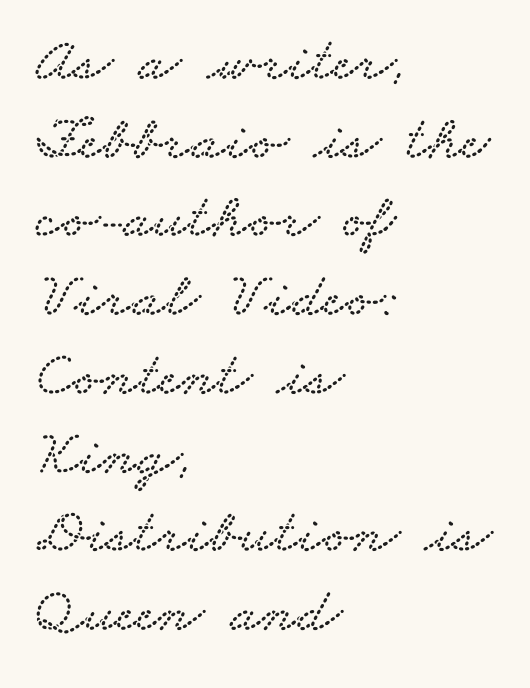
{"serif": "yes", "width": "wide", "stroke_contrast": "low", "x_height": "small", "monospaced": "no", "underline": "no", "align": "left", "line_spacing": "normal", "line_spacing_ratio": 1.25, "letter_spacing": "normal", "letter_spacing_em": 0.0, "glyph_px": 63}
